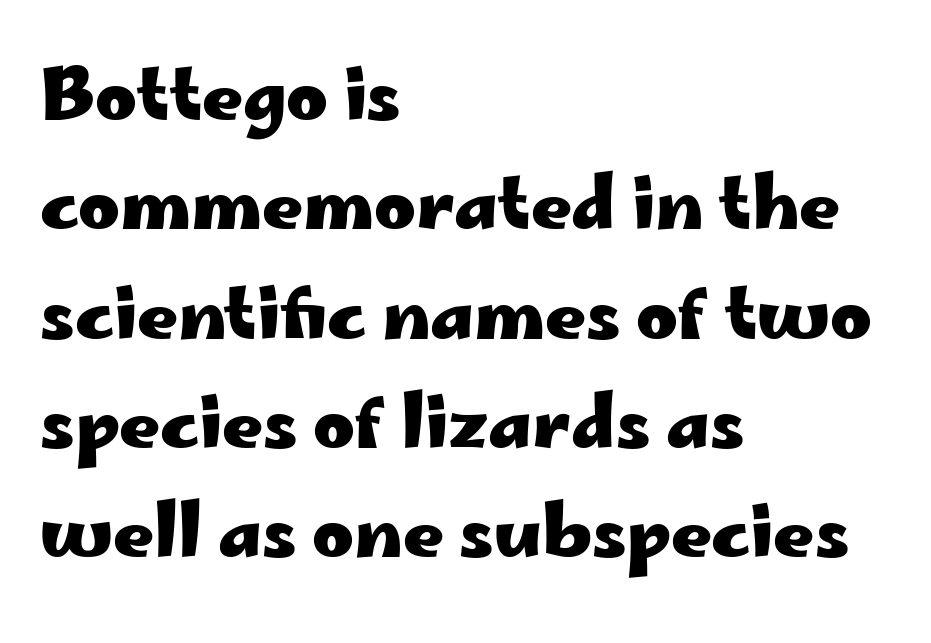
{"serif": "no", "italic": "no", "bold": "yes", "weight": "heavy", "width": "wide", "stroke_contrast": "low", "x_height": "small", "monospaced": "no", "underline": "no", "align": "left", "line_spacing": "normal", "line_spacing_ratio": 1.54, "letter_spacing": "normal", "letter_spacing_em": 0.0, "glyph_px": 71}
